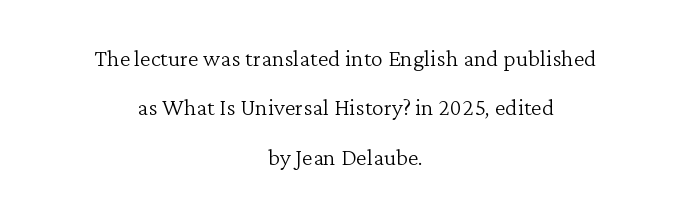
The font's upright variant was chosen for this text. Vertical stems look standard width or narrower in stroke. Inter-character spacing is left at the font's built-in metrics. Descenders are the only things crossing below the line.
